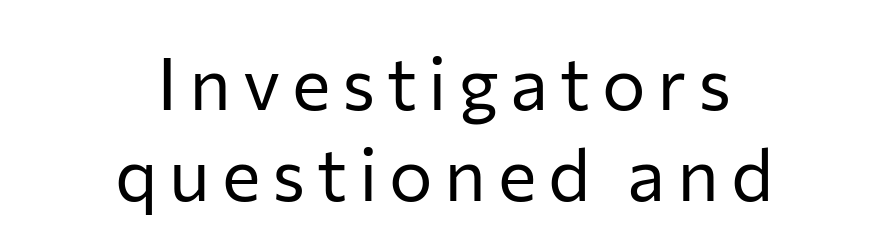
{"serif": "no", "italic": "no", "bold": "no", "weight": "regular", "width": "normal", "stroke_contrast": "low", "x_height": "medium", "monospaced": "no", "underline": "no", "align": "center", "line_spacing_ratio": 1.24, "glyph_px": 73}
